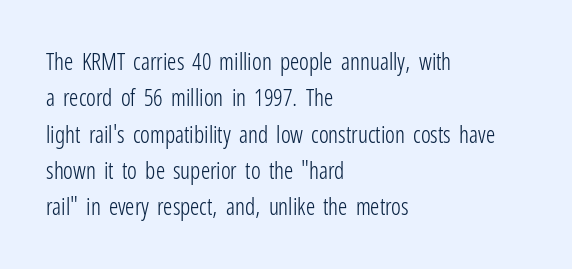
The image shows 23 px text type, upright; set left-aligned, normal line spacing (1.58x), normal letter spacing, not underlined.
